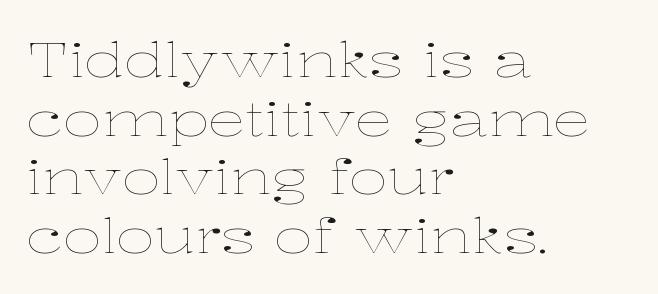
{"italic": "no", "bold": "no", "weight": "thin", "width": "wide", "stroke_contrast": "low", "x_height": "medium", "monospaced": "no", "underline": "no", "align": "left", "line_spacing_ratio": 1.22, "letter_spacing": "normal", "letter_spacing_em": 0.0, "glyph_px": 48}
